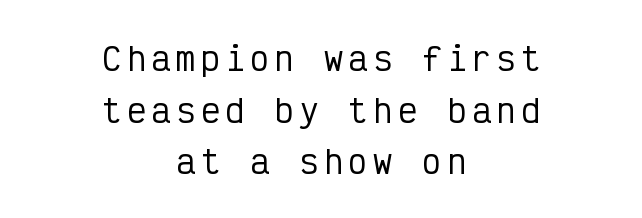
This is roman type, the default non-slanted kind. Is the block centered? Yes — each line is placed symmetrically about the middle. Does the type have serifs? No, each stem ends abruptly. The area under the type is left untouched. Do the characters align in a grid? Yes, the font is monospaced. The passage shown stacks its lines at a standard gap.
